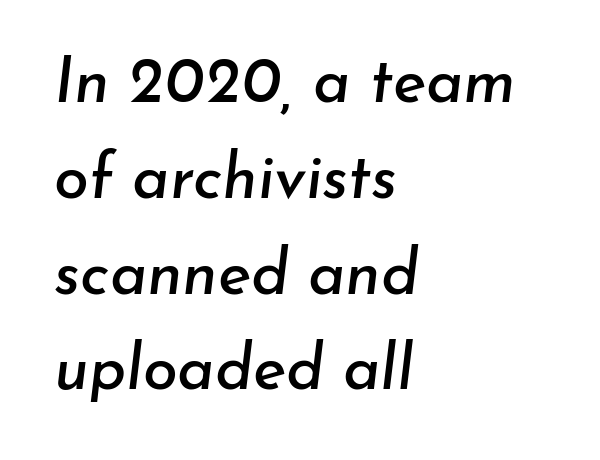
Q: Is the text italic (slanted)? A: Yes, it leans right by about 7 degrees.
Q: Is the text underlined? A: No.
Q: How is the paragraph aligned? A: Left-aligned.
Q: Is the spacing between letters normal or unusually wide? A: Normal.
Q: Is the spacing between lines tight, normal or loose? A: Normal.
Q: Width (condensed, normal, or wide)? A: Normal.
Q: Stroke contrast? A: Low.
Q: x-height? A: Small.
Q: Monospaced? A: No.
